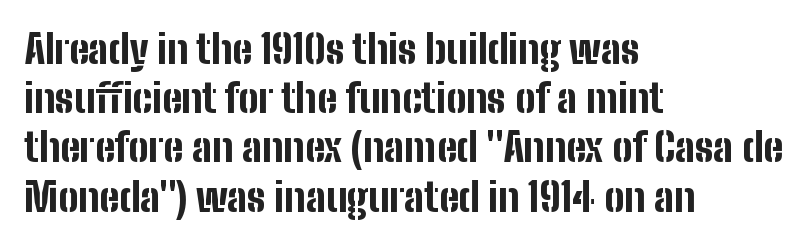
{"serif": "no", "italic": "no", "bold": "yes", "weight": "bold", "width": "condensed", "stroke_contrast": "low", "x_height": "medium", "monospaced": "no", "underline": "no", "align": "left", "line_spacing_ratio": 1.23, "letter_spacing": "normal", "letter_spacing_em": 0.0, "glyph_px": 40}
